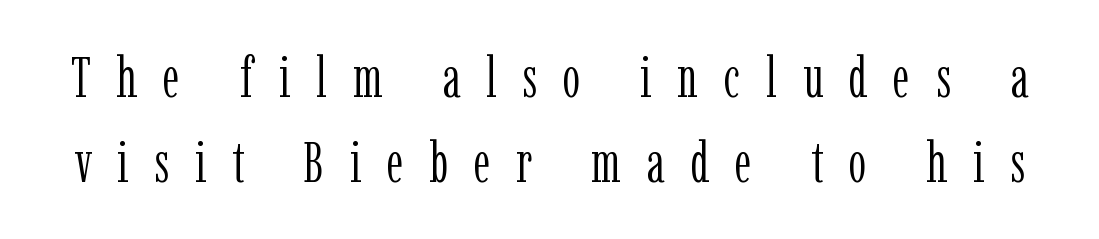
Q: Is the text bold? A: No.
Q: Is the text italic (slanted)? A: No, it is upright.
Q: Is the typeface a serif or a sans-serif typeface? A: Serif.
Q: Is the text underlined? A: No.
Q: Is the spacing between letters normal or unusually wide? A: Unusually wide.
Q: Is the spacing between lines tight, normal or loose? A: Normal.
Q: Width (condensed, normal, or wide)? A: Condensed.
Q: Stroke contrast? A: Low.
Q: x-height? A: Medium.
Q: Monospaced? A: No.
